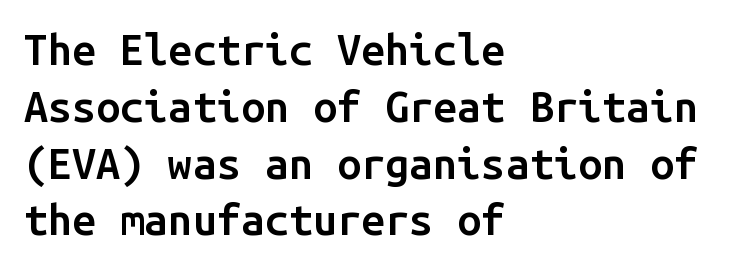
The image shows 43 px semibold sans-serif type, upright, monospaced; set left-aligned, normal line spacing (1.32x), normal letter spacing, not underlined; low stroke contrast and a medium x-height.
